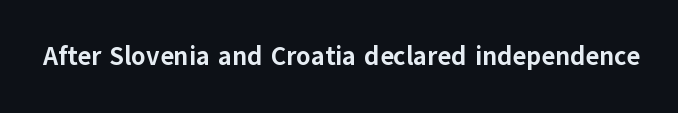
Only glyphs here, with clear space below each row. Rendered with straight, roman letterforms. The glyphs have the mass of a bold cut. Observe the ordinary spacing: letters are neighbours, not strangers.
